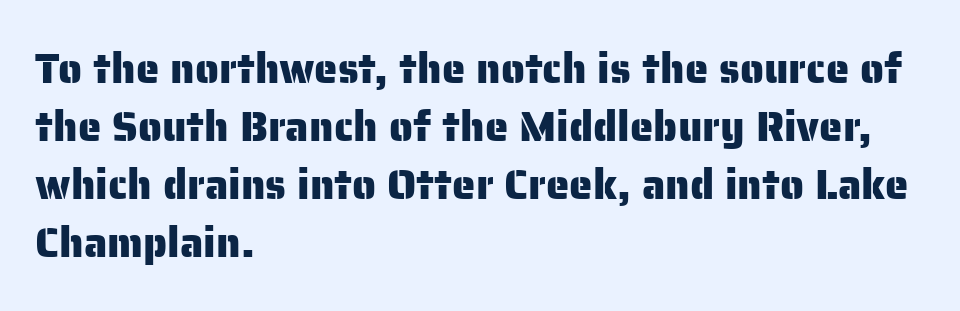
Q: Is the text italic (slanted)? A: No, it is upright.
Q: Is the typeface a serif or a sans-serif typeface? A: Sans-serif.
Q: Is the text underlined? A: No.
Q: How is the paragraph aligned? A: Left-aligned.
Q: Is the spacing between letters normal or unusually wide? A: Normal.
Q: Is the spacing between lines tight, normal or loose? A: Normal.
Q: Width (condensed, normal, or wide)? A: Normal.
Q: Stroke contrast? A: Low.
Q: x-height? A: Medium.
Q: Monospaced? A: No.
